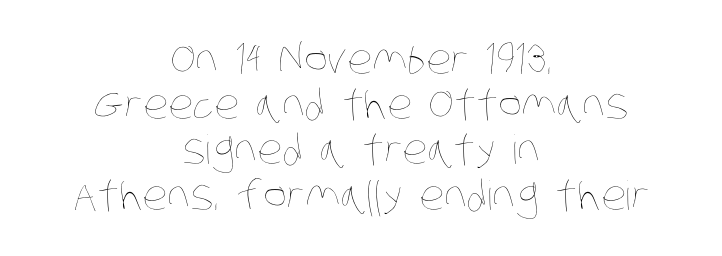
The characters are drawn with everyday or finer stroke widths. Each row of text sits above clean, open space. Successive baselines arrive quickly, one right under another. Inter-character spacing is left at the font's built-in metrics.
